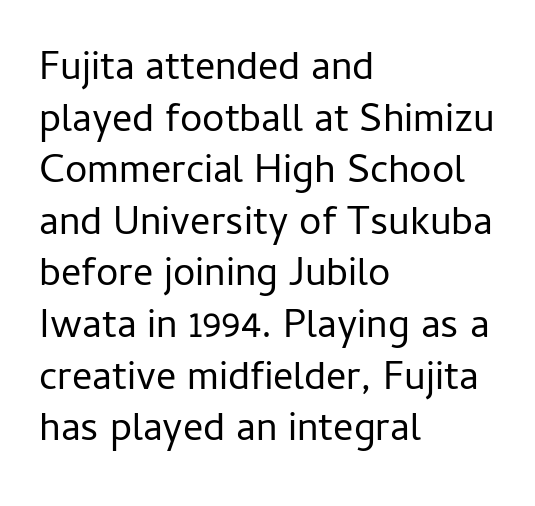
Q: Is the text bold? A: No.
Q: Is the text italic (slanted)? A: No, it is upright.
Q: Is the typeface a serif or a sans-serif typeface? A: Sans-serif.
Q: Is the text underlined? A: No.
Q: How is the paragraph aligned? A: Left-aligned.
Q: Is the spacing between letters normal or unusually wide? A: Normal.
Q: Is the spacing between lines tight, normal or loose? A: Normal.
Q: Width (condensed, normal, or wide)? A: Normal.
Q: Stroke contrast? A: Low.
Q: x-height? A: Medium.
Q: Monospaced? A: No.
